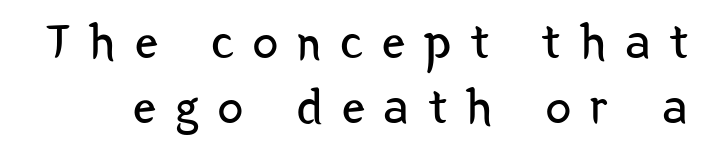
Stems and bowls with no extra thickness — not bold. These lines sit exactly where default settings would place them. You can tell from the bare stems that sans-serif type was used. The letters advance in unequal steps, a hallmark of proportional type.
